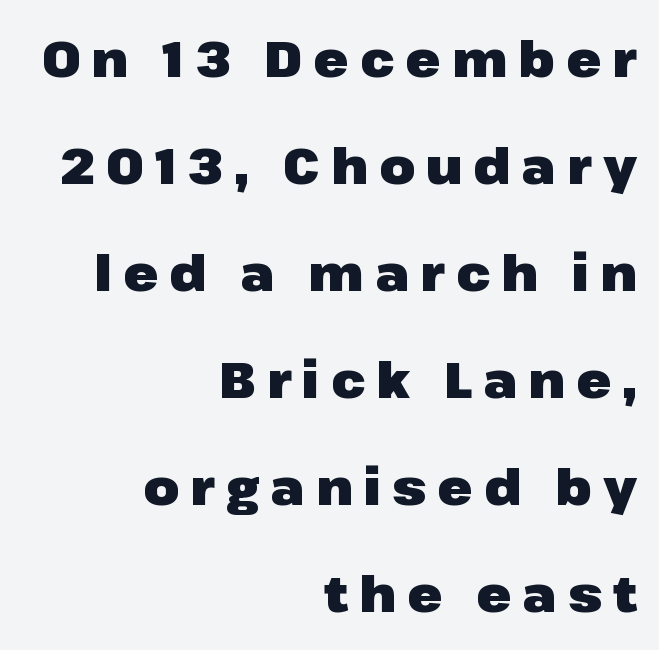
{"serif": "no", "italic": "no", "bold": "yes", "weight": "heavy", "width": "normal", "stroke_contrast": "low", "x_height": "medium", "monospaced": "no", "underline": "no", "align": "right", "line_spacing": "loose", "line_spacing_ratio": 2.1, "letter_spacing": "wide", "letter_spacing_em": 0.22, "glyph_px": 51}
